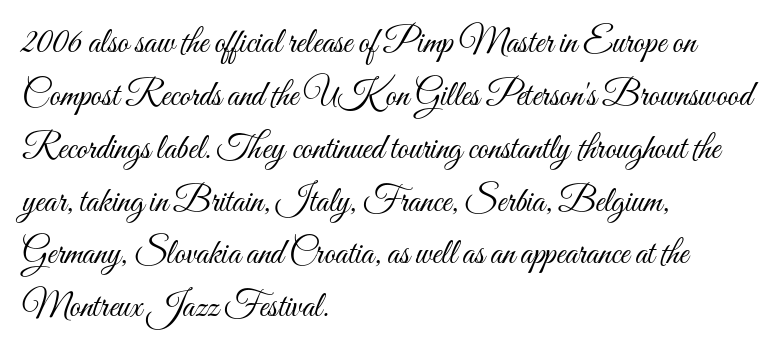
{"bold": "no", "weight": "light", "width": "condensed", "stroke_contrast": "medium", "x_height": "small", "monospaced": "no", "underline": "no", "align": "left", "line_spacing": "normal", "line_spacing_ratio": 1.51, "letter_spacing": "normal", "letter_spacing_em": 0.0, "glyph_px": 35}
